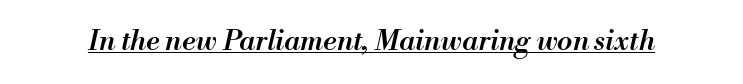
The image shows 28 px semibold type, italic (leaning right); set normal letter spacing, underlined; medium stroke contrast and a small x-height.
